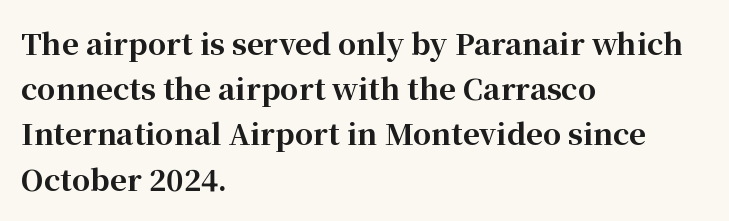
Q: Is the text bold? A: Yes.
Q: Is the text italic (slanted)? A: No, it is upright.
Q: Is the typeface a serif or a sans-serif typeface? A: Serif.
Q: Is the text underlined? A: No.
Q: How is the paragraph aligned? A: Left-aligned.
Q: Is the spacing between letters normal or unusually wide? A: Normal.
Q: Is the spacing between lines tight, normal or loose? A: Normal.
Q: Width (condensed, normal, or wide)? A: Normal.
Q: Stroke contrast? A: High.
Q: x-height? A: Medium.
Q: Monospaced? A: No.
